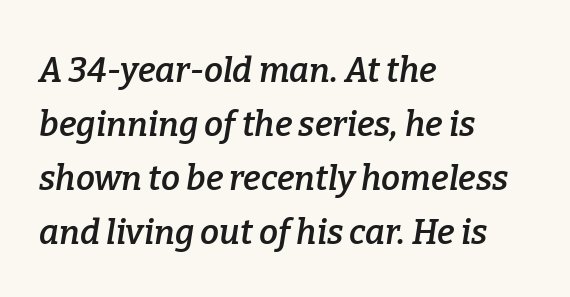
The image shows 34 px semibold serif type, italic (leaning right); set left-aligned, normal line spacing (1.59x), normal letter spacing, not underlined; low stroke contrast and a medium x-height.
